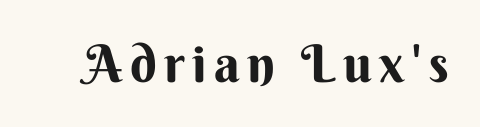
Q: Is the text italic (slanted)? A: No, it is upright.
Q: Is the typeface a serif or a sans-serif typeface? A: Sans-serif.
Q: Is the text underlined? A: No.
Q: Width (condensed, normal, or wide)? A: Normal.
Q: Stroke contrast? A: Medium.
Q: x-height? A: Small.
Q: Monospaced? A: No.
